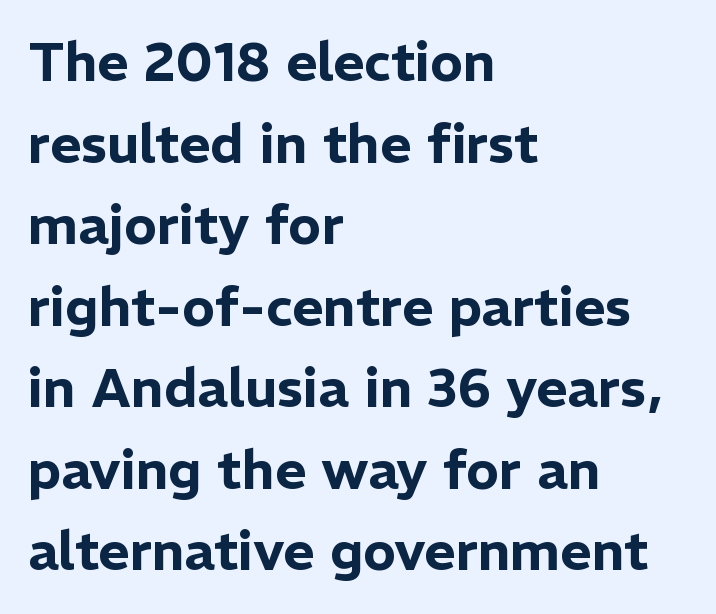
Q: Is the text italic (slanted)? A: No, it is upright.
Q: Is the typeface a serif or a sans-serif typeface? A: Sans-serif.
Q: Is the text underlined? A: No.
Q: How is the paragraph aligned? A: Left-aligned.
Q: Is the spacing between letters normal or unusually wide? A: Normal.
Q: Is the spacing between lines tight, normal or loose? A: Normal.
Q: Width (condensed, normal, or wide)? A: Normal.
Q: Stroke contrast? A: Low.
Q: x-height? A: Medium.
Q: Monospaced? A: No.
